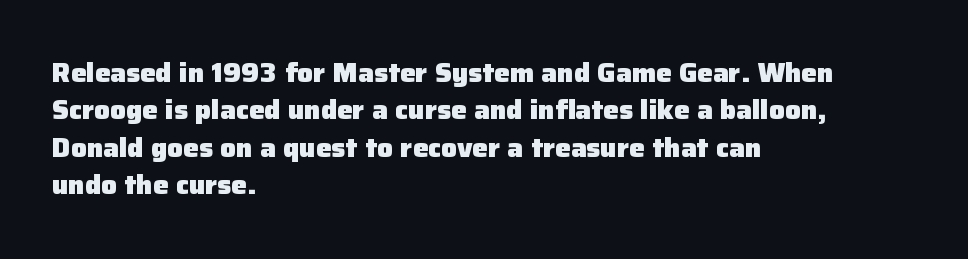
When letters stand straight like this, we call the style roman or upright. A clean baseline with only descenders dipping below it. Horizontally, the lines are justified to the leading edge only. Is there much room between lines? A standard amount, neither cramped nor airy.
